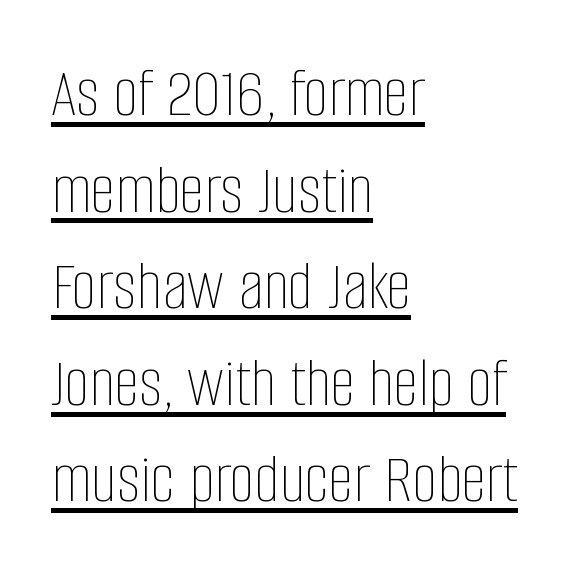
The image shows 71 px thin, condensed type, upright; set left-aligned, normal line spacing (1.36x), normal letter spacing, underlined; low stroke contrast and a large x-height.
